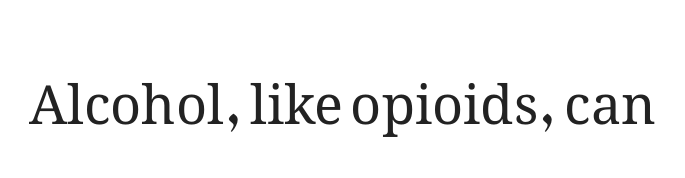
The image shows 54 px regular-weight type, upright; set normal letter spacing, not underlined; medium stroke contrast and a medium x-height.
